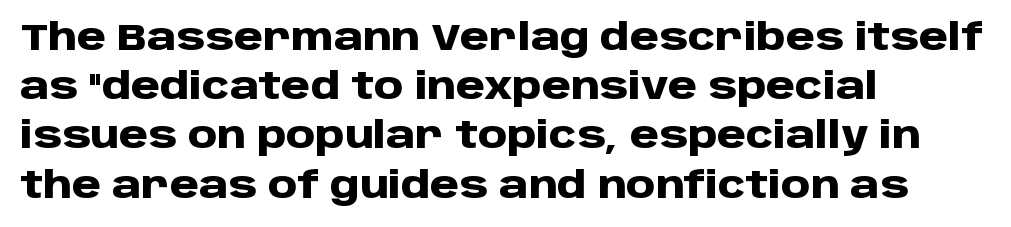
You could not count columns in this text — the font is proportionally spaced. Horizontal bands of white between lines are of average thickness. Nobody drew a line under any word here. Caption: multi-line text, flush left, ragged right.
